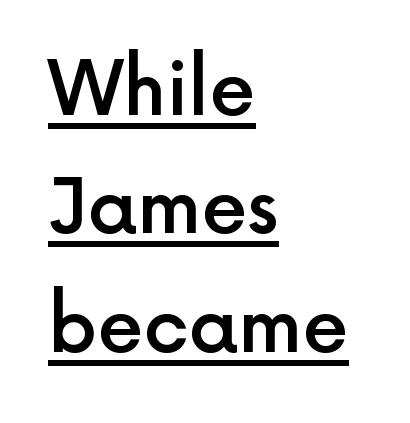
Spacing verdict: proportional, widths tailored to each character. Upright lettering throughout. The glyphs are accompanied by a horizontal stroke just below them. Look at the stroke-to-counter ratio: somewhat heavy, a semibold. No extra tracking has been applied to these lines. Leading: standard.
